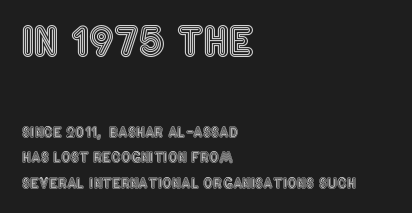
Q: Is the text italic (slanted)? A: No, it is upright.
Q: Is the text underlined? A: No.
Q: How is the paragraph aligned? A: Left-aligned.
Q: Is the spacing between letters normal or unusually wide? A: Normal.
Q: Which block of text is set in a larger size, the first (top) or the second (bottom)? A: The first (top) one.
Q: Width (condensed, normal, or wide)? A: Condensed.
Q: x-height? A: Large.
Q: Monospaced? A: No.
